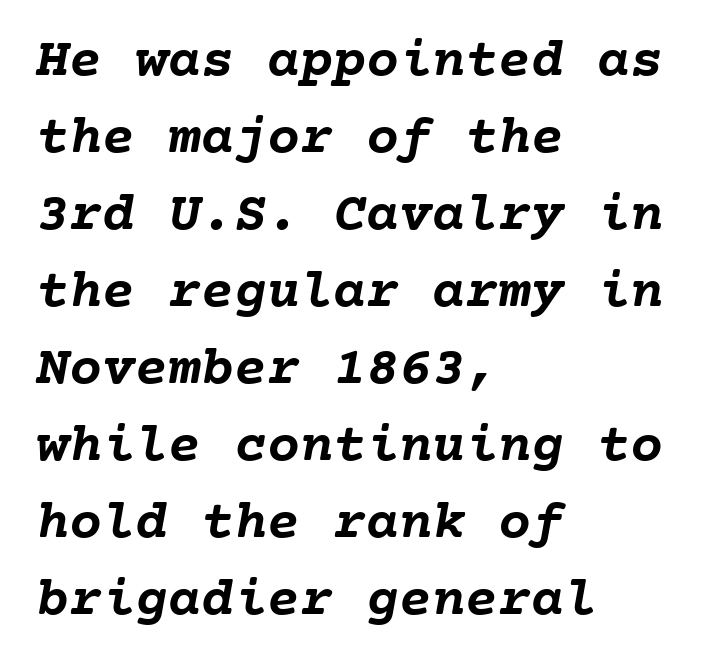
The image shows 55 px semibold type, monospaced; set left-aligned, normal line spacing (1.4x), normal letter spacing, not underlined; low stroke contrast and a medium x-height.
